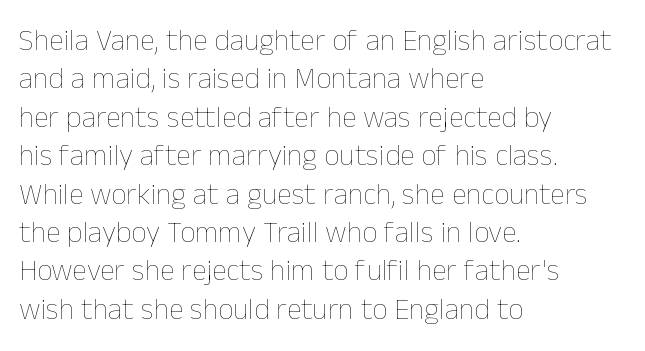
Q: Is the text bold? A: No.
Q: Is the text italic (slanted)? A: No, it is upright.
Q: Is the text underlined? A: No.
Q: How is the paragraph aligned? A: Left-aligned.
Q: Is the spacing between letters normal or unusually wide? A: Normal.
Q: Is the spacing between lines tight, normal or loose? A: Normal.
Q: Width (condensed, normal, or wide)? A: Normal.
Q: Stroke contrast? A: Low.
Q: x-height? A: Medium.
Q: Monospaced? A: No.
